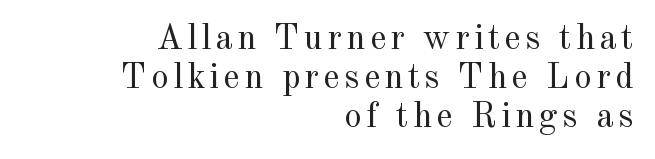
The image shows 35 px regular-weight serif type, upright; set right-aligned, tight line spacing (1.12x), not underlined; a small x-height.
